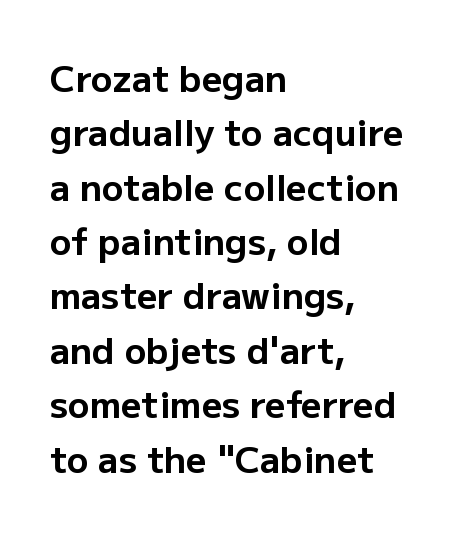
The image shows 36 px bold sans-serif type, upright; set left-aligned, normal line spacing (1.51x), normal letter spacing, not underlined; low stroke contrast and a medium x-height.
